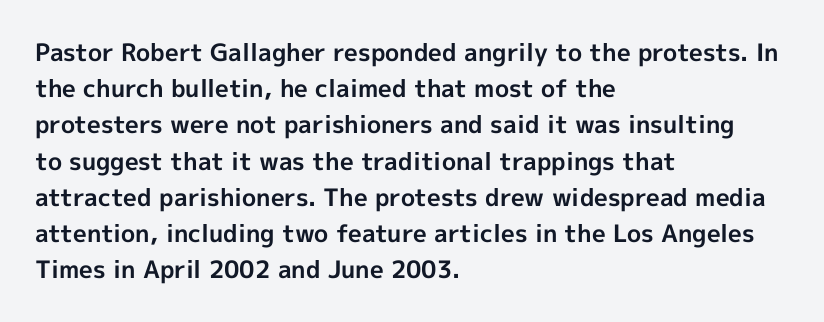
{"italic": "no", "bold": "yes", "underline": "no", "align": "left", "line_spacing": "normal", "line_spacing_ratio": 1.51, "letter_spacing": "normal", "letter_spacing_em": 0.0, "glyph_px": 24}
